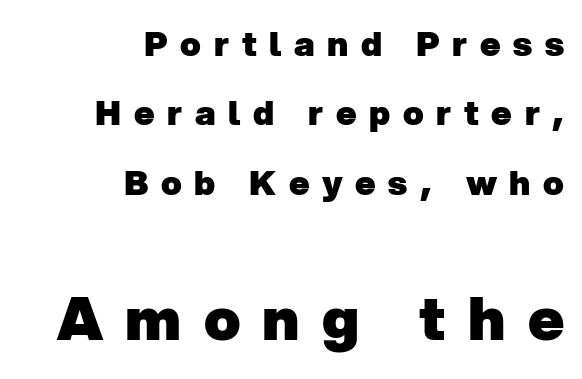
The specimen omits any rule beneath the text block's lines. Reading top to bottom, the characters get bigger at the block break. The glyphs in this specimen are sans serif. Character widths vary here, with narrow letters taking less room than wide ones.
